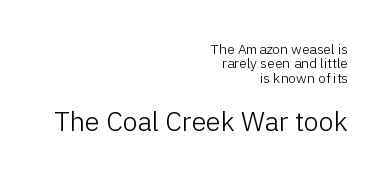
{"italic": "no", "bold": "no", "underline": "no", "align": "right", "line_spacing": "tight", "line_spacing_ratio": 1.02, "letter_spacing": "normal", "letter_spacing_em": 0.0, "larger_block": "second", "size_ratio": 1.93, "glyph_px": 27}
